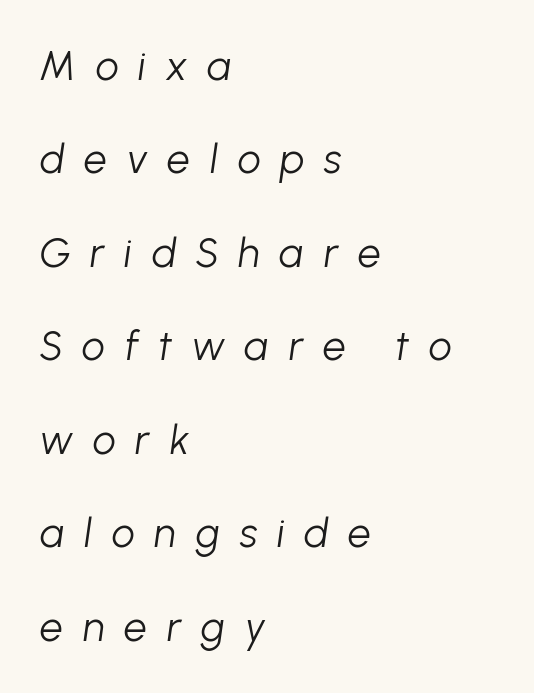
Q: Is the text bold? A: No.
Q: Is the text italic (slanted)? A: Yes, it leans right by about 8 degrees.
Q: Is the text underlined? A: No.
Q: How is the paragraph aligned? A: Left-aligned.
Q: Is the spacing between letters normal or unusually wide? A: Unusually wide.
Q: Is the spacing between lines tight, normal or loose? A: Loose.
Q: Width (condensed, normal, or wide)? A: Normal.
Q: Stroke contrast? A: Low.
Q: x-height? A: Medium.
Q: Monospaced? A: No.
